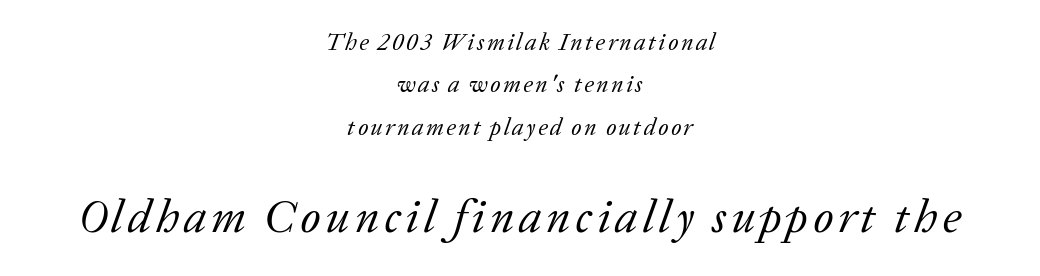
{"serif": "yes", "italic": "yes", "lean": "right", "slant_degrees": 20, "bold": "no", "weight": "regular", "width": "normal", "stroke_contrast": "low", "x_height": "medium", "monospaced": "no", "underline": "no", "align": "center", "line_spacing_ratio": 1.77, "larger_block": "second", "size_ratio": 1.96, "glyph_px": 47}
